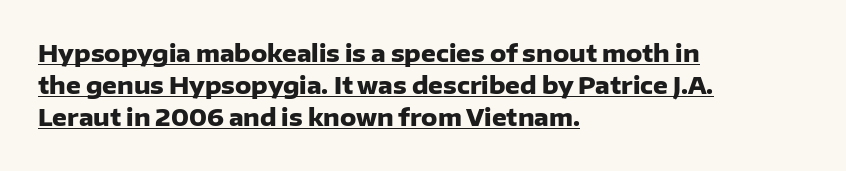
Q: Is the text bold? A: Yes.
Q: Is the text italic (slanted)? A: No, it is upright.
Q: Is the text underlined? A: Yes.
Q: How is the paragraph aligned? A: Left-aligned.
Q: Is the spacing between letters normal or unusually wide? A: Normal.
Q: Is the spacing between lines tight, normal or loose? A: Normal.
